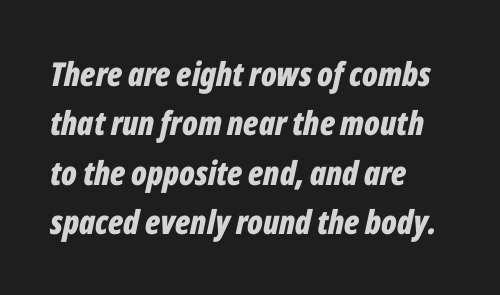
The image shows 33 px bold, condensed type, italic (leaning right); set left-aligned, normal line spacing (1.5x), normal letter spacing, not underlined; low stroke contrast and a medium x-height.
